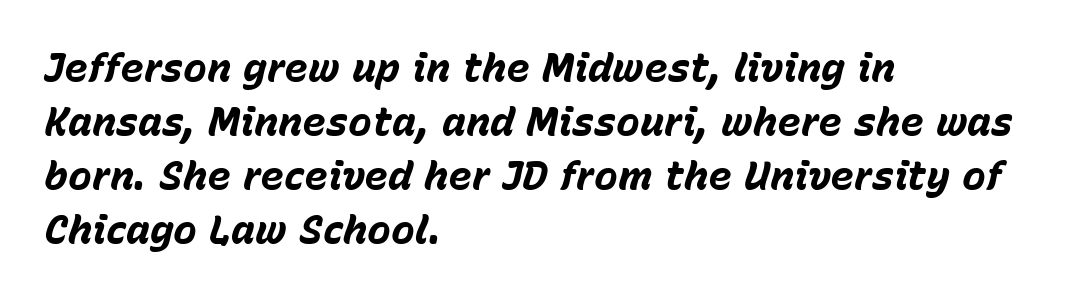
Q: Is the text bold? A: Yes.
Q: Is the text italic (slanted)? A: Yes, it leans right by about 15 degrees.
Q: Is the text underlined? A: No.
Q: How is the paragraph aligned? A: Left-aligned.
Q: Is the spacing between letters normal or unusually wide? A: Normal.
Q: Is the spacing between lines tight, normal or loose? A: Normal.
Q: Width (condensed, normal, or wide)? A: Normal.
Q: Stroke contrast? A: Low.
Q: x-height? A: Medium.
Q: Monospaced? A: No.
